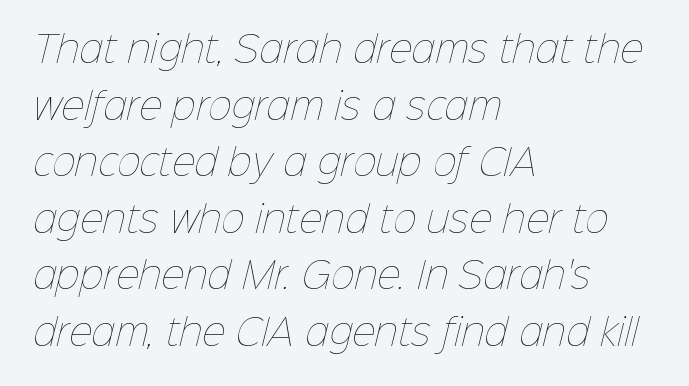
Alignment: flush left. Looks like regular typesetting: each glyph gets only the width it needs. Has an underline been added? It has not. The space between consecutive lines is moderate. Unbolded letterforms with no extra heft. The rendering keeps characters at their native spacing.
